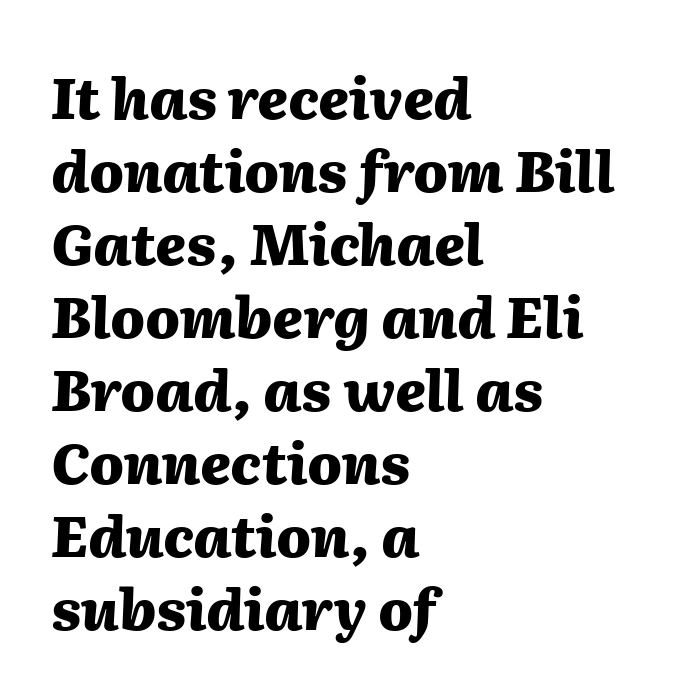
{"italic": "yes", "lean": "right", "slant_degrees": 2, "bold": "yes", "weight": "heavy", "width": "normal", "stroke_contrast": "medium", "x_height": "medium", "monospaced": "no", "underline": "no", "align": "left", "line_spacing": "normal", "line_spacing_ratio": 1.28, "letter_spacing": "normal", "letter_spacing_em": 0.0, "glyph_px": 57}
